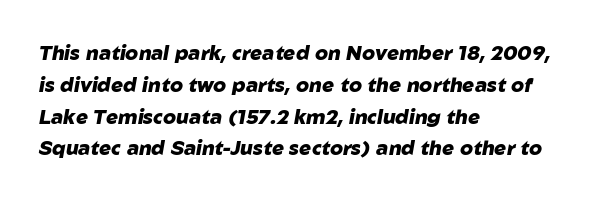
Q: Is the text bold? A: Yes.
Q: Is the text italic (slanted)? A: Yes, it leans right by about 10 degrees.
Q: Is the text underlined? A: No.
Q: How is the paragraph aligned? A: Left-aligned.
Q: Is the spacing between letters normal or unusually wide? A: Normal.
Q: Is the spacing between lines tight, normal or loose? A: Normal.
